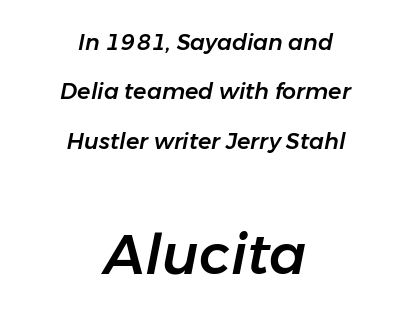
The image shows 55 px text type, italic (leaning right); set centered, loose line spacing (2.24x), normal letter spacing, not underlined; the second (bottom) block is 2.5x larger; low stroke contrast and a medium x-height.
